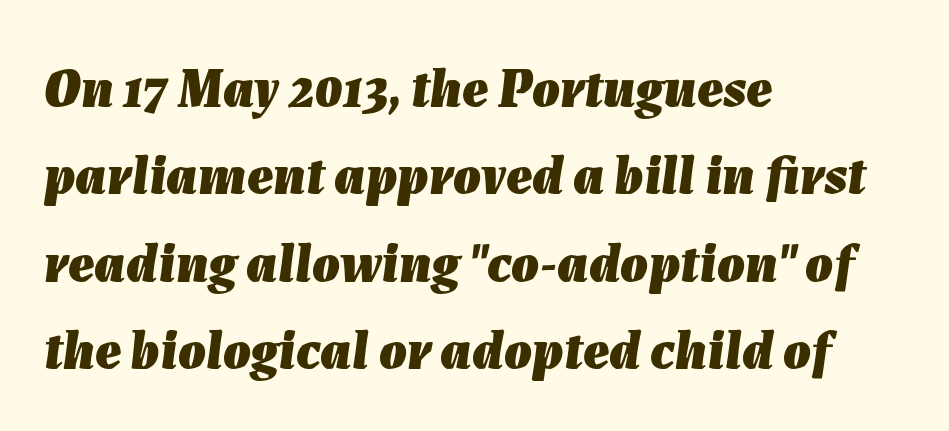
Q: Is the text bold? A: Yes.
Q: Is the text italic (slanted)? A: Yes, it leans right by about 7 degrees.
Q: Is the text underlined? A: No.
Q: How is the paragraph aligned? A: Left-aligned.
Q: Is the spacing between letters normal or unusually wide? A: Normal.
Q: Is the spacing between lines tight, normal or loose? A: Normal.
Q: Width (condensed, normal, or wide)? A: Normal.
Q: Stroke contrast? A: Low.
Q: x-height? A: Medium.
Q: Monospaced? A: No.
